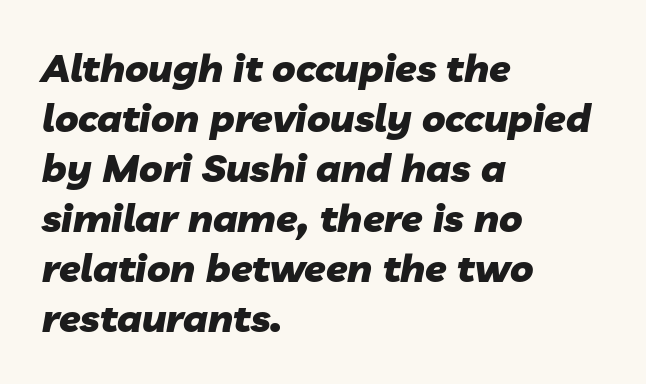
Here the designer chose a conventional face with non-uniform glyph widths. Every character sits at an angle, as italics do. Every row of glyphs begins at an identical x-position on the left. Inter-character spacing is left at the font's built-in metrics. The rows are spaced the way most documents space them.
